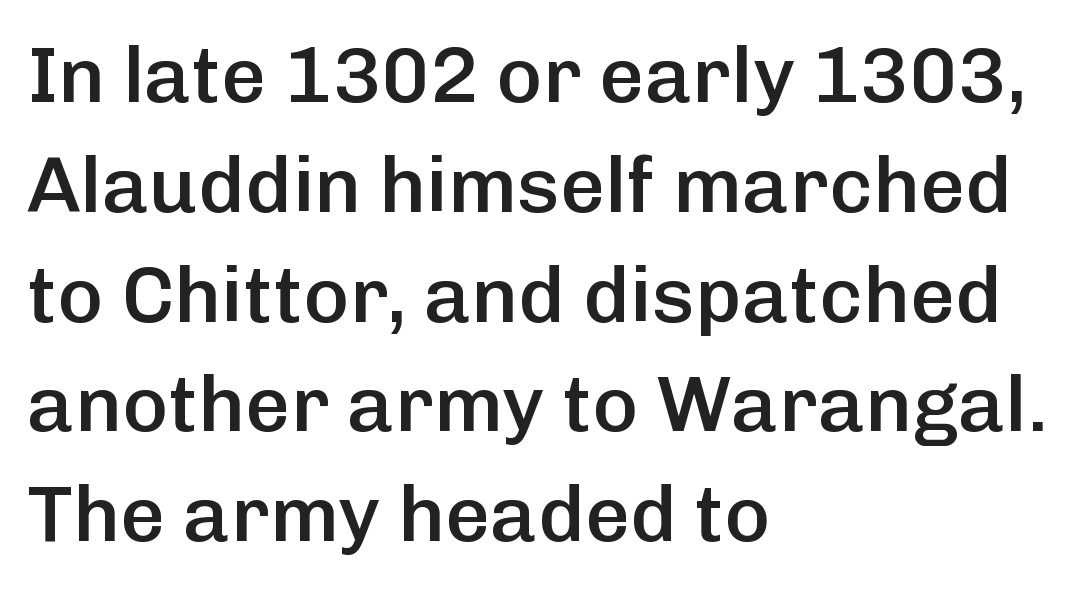
{"serif": "no", "italic": "no", "bold": "semi", "weight": "semibold", "width": "normal", "stroke_contrast": "low", "x_height": "medium", "monospaced": "no", "underline": "no", "align": "left", "line_spacing": "normal", "line_spacing_ratio": 1.39, "letter_spacing": "normal", "letter_spacing_em": 0.0, "glyph_px": 79}
